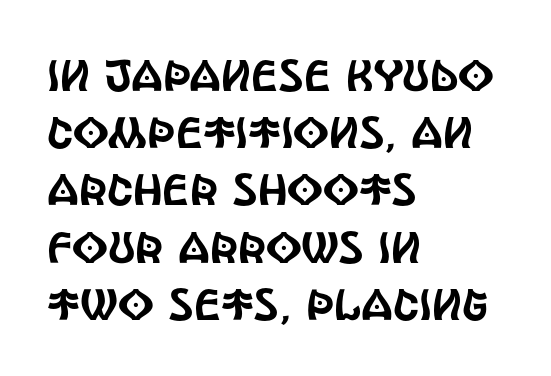
{"serif": "no", "italic": "no", "width": "condensed", "x_height": "large", "monospaced": "no", "underline": "no", "align": "left", "line_spacing": "normal", "line_spacing_ratio": 1.3, "letter_spacing": "normal", "letter_spacing_em": 0.0, "glyph_px": 44}
